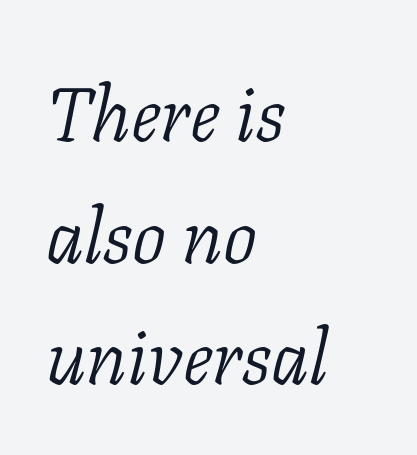
{"serif": "yes", "italic": "yes", "lean": "right", "slant_degrees": 11, "bold": "no", "weight": "light", "width": "normal", "stroke_contrast": "low", "x_height": "medium", "monospaced": "no", "underline": "no", "align": "left", "line_spacing": "normal", "line_spacing_ratio": 1.6, "letter_spacing": "normal", "letter_spacing_em": 0.0, "glyph_px": 76}
